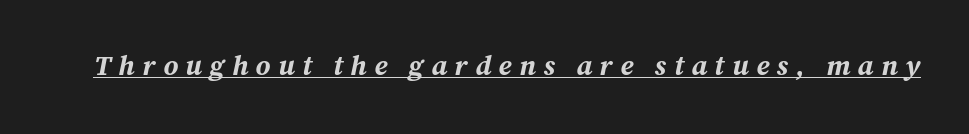
The rendering uses natural spacing where letterforms have individual widths. Someone cranked the tracking dial way up on this one. Has an underline been added? It has. A full-strength bold gives these letters their thick strokes.
